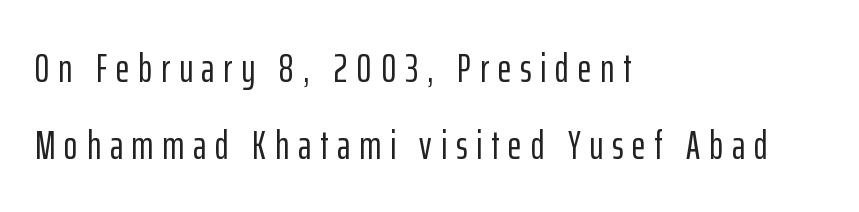
Q: Is the text italic (slanted)? A: No, it is upright.
Q: Is the typeface a serif or a sans-serif typeface? A: Sans-serif.
Q: Is the text underlined? A: No.
Q: How is the paragraph aligned? A: Left-aligned.
Q: Is the spacing between letters normal or unusually wide? A: Unusually wide.
Q: Width (condensed, normal, or wide)? A: Condensed.
Q: Stroke contrast? A: Low.
Q: x-height? A: Medium.
Q: Monospaced? A: No.
